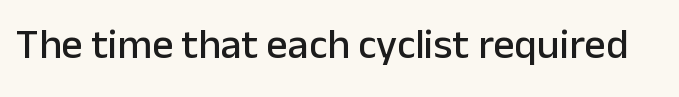
The image shows 42 px sans-serif type, upright; set normal letter spacing, not underlined; low stroke contrast and a medium x-height.
